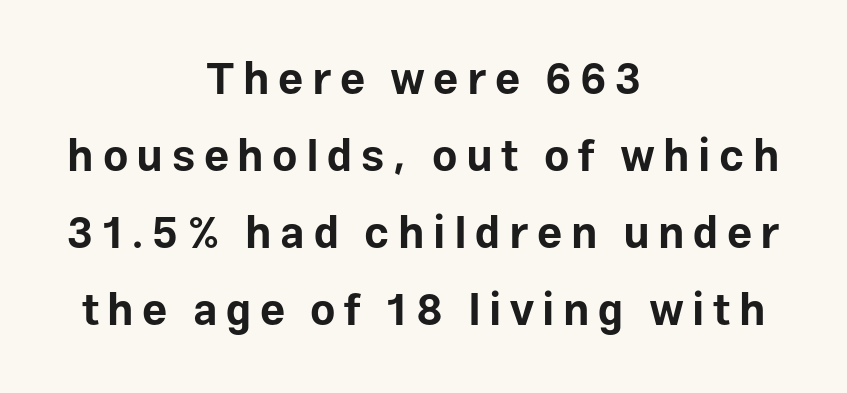
The typography opts for an upright posture over an oblique one. Unmarked baselines from the first word to the last. A sans-serif font was chosen for this passage. Each letter keeps its own natural width here, so spacing adapts to shape. Pretty heavy lettering here — definitely bold. This rendering uses center alignment, leaving both contours irregular but symmetric.
